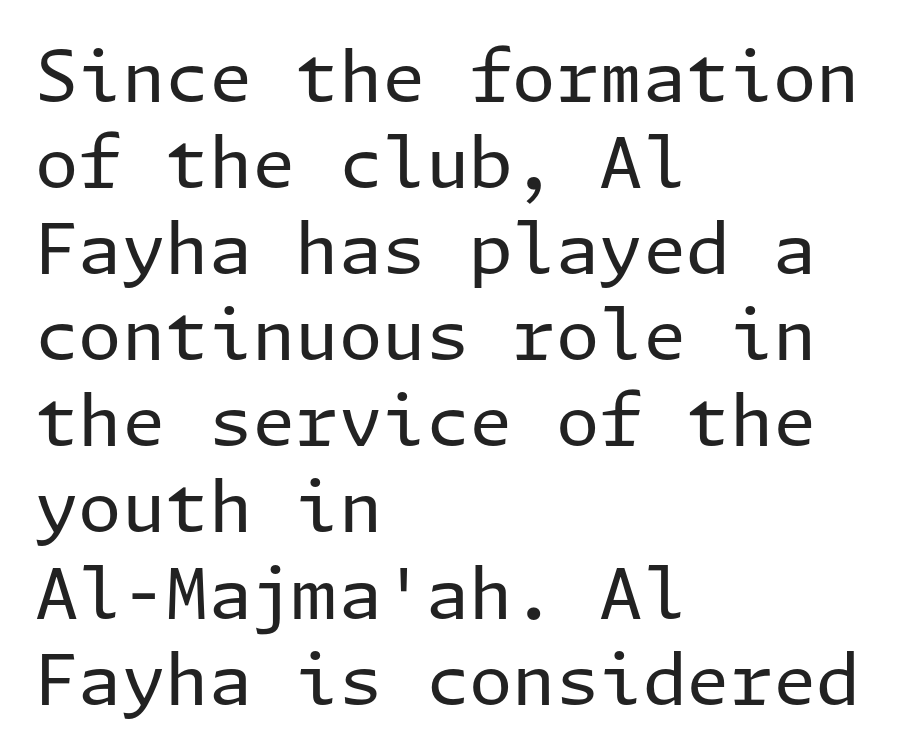
Q: Is the text bold? A: No.
Q: Is the text italic (slanted)? A: No, it is upright.
Q: Is the typeface a serif or a sans-serif typeface? A: Sans-serif.
Q: Is the text underlined? A: No.
Q: How is the paragraph aligned? A: Left-aligned.
Q: Is the spacing between letters normal or unusually wide? A: Normal.
Q: Width (condensed, normal, or wide)? A: Normal.
Q: Stroke contrast? A: Low.
Q: x-height? A: Medium.
